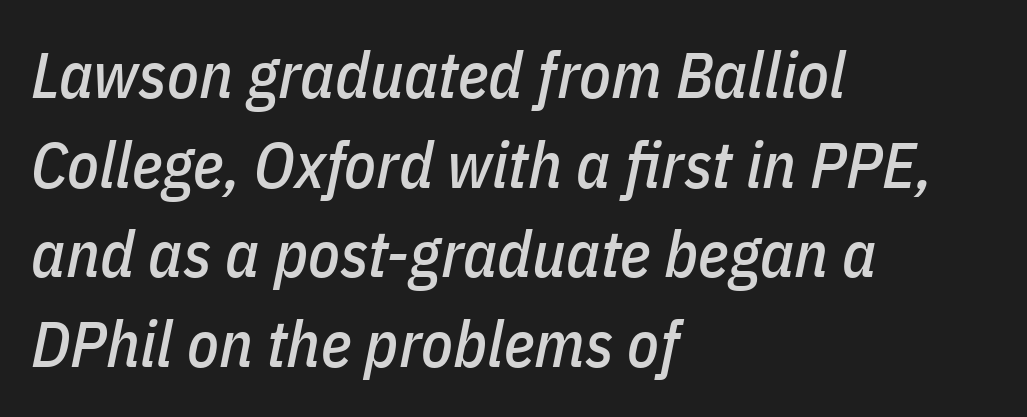
Beneath every word, the page is bare. You could call the tracking neutral — neither tight nor loose. Do the characters align in a grid? No, the font is proportional. Compared with ordinary roman type, these characters are visibly tilted. Students, observe: this is what conventionally led text looks like. In CSS terms this would be text-align: left.
